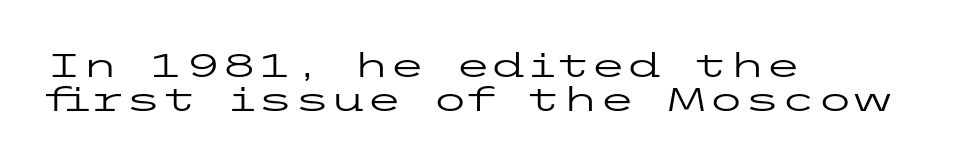
In terms of leading, this rendering errs on the cramped side. Is the letter spacing exaggerated? No — it looks like the ordinary default. Heft: none added — not bold. Does the lettering tilt? It doesn't — this is upright. Does the type have serifs? No, each stem ends abruptly. Beneath every word, the page is bare.
